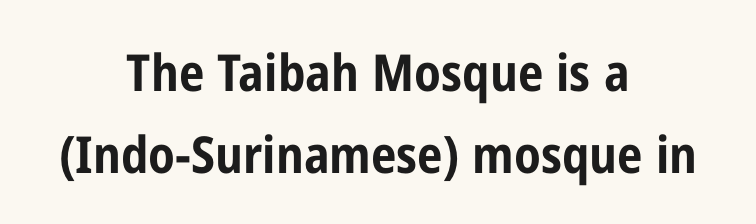
Honestly, there is no underline to notice here at all. Stroke terminals: plain, sans-serif. A typesetter would mark this as roman, not italic. Character widths vary here, with narrow letters taking less room than wide ones.
